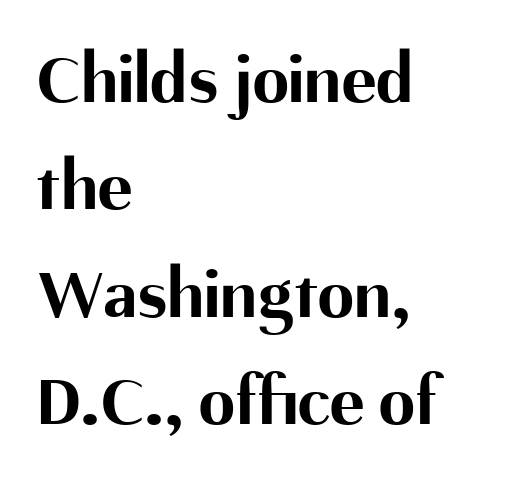
The image shows 73 px bold sans-serif type, upright; set left-aligned, normal line spacing (1.47x), normal letter spacing, not underlined; medium stroke contrast and a medium x-height.
